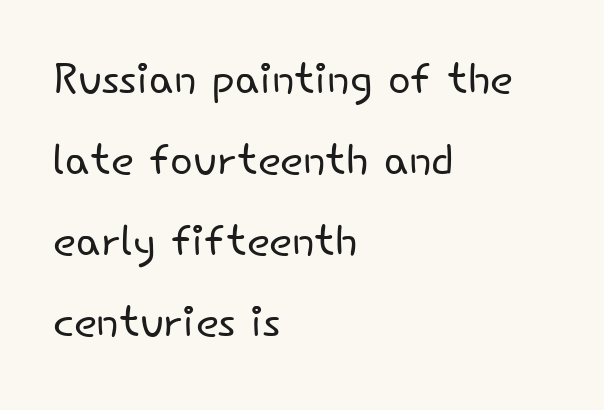
Q: Is the text bold? A: No.
Q: Is the text italic (slanted)? A: No, it is upright.
Q: Is the typeface a serif or a sans-serif typeface? A: Sans-serif.
Q: Is the text underlined? A: No.
Q: How is the paragraph aligned? A: Left-aligned.
Q: Is the spacing between letters normal or unusually wide? A: Normal.
Q: Is the spacing between lines tight, normal or loose? A: Normal.
Q: Width (condensed, normal, or wide)? A: Normal.
Q: Stroke contrast? A: Low.
Q: x-height? A: Small.
Q: Monospaced? A: No.
